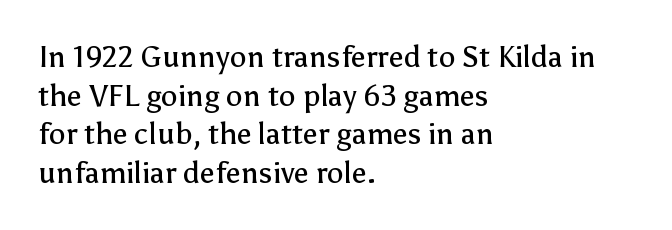
The image shows 30 px regular-weight sans-serif type, upright; set left-aligned, normal line spacing (1.29x), normal letter spacing, not underlined; low stroke contrast and a medium x-height.
